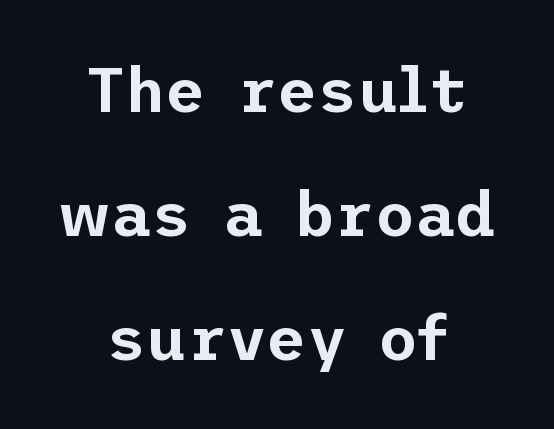
The image shows 62 px sans-serif type, upright; set centered, loose line spacing (2.0x), normal letter spacing, not underlined; low stroke contrast and a medium x-height.
